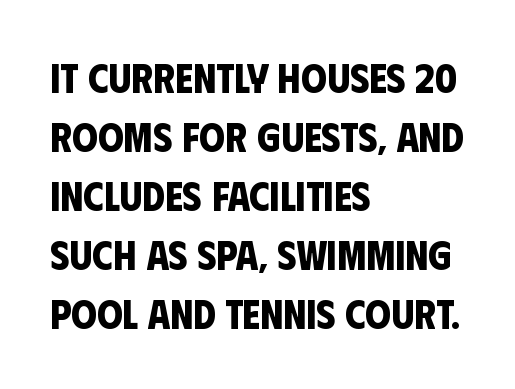
Q: Is the text bold? A: Yes.
Q: Is the typeface a serif or a sans-serif typeface? A: Sans-serif.
Q: Is the text underlined? A: No.
Q: How is the paragraph aligned? A: Left-aligned.
Q: Is the spacing between letters normal or unusually wide? A: Normal.
Q: Is the spacing between lines tight, normal or loose? A: Normal.
Q: Width (condensed, normal, or wide)? A: Condensed.
Q: Stroke contrast? A: Low.
Q: x-height? A: Large.
Q: Monospaced? A: No.
